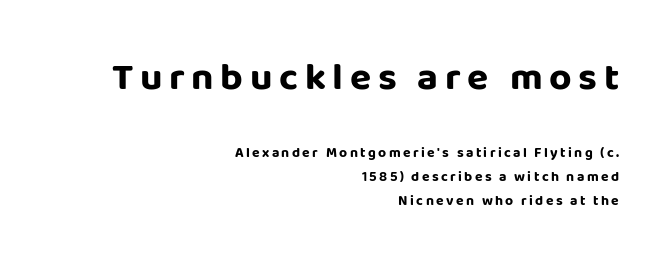
{"serif": "no", "italic": "no", "bold": "yes", "weight": "bold", "width": "normal", "stroke_contrast": "low", "x_height": "large", "monospaced": "no", "underline": "no", "align": "right", "line_spacing_ratio": 1.72, "larger_block": "first", "size_ratio": 2.79, "glyph_px": 39}
